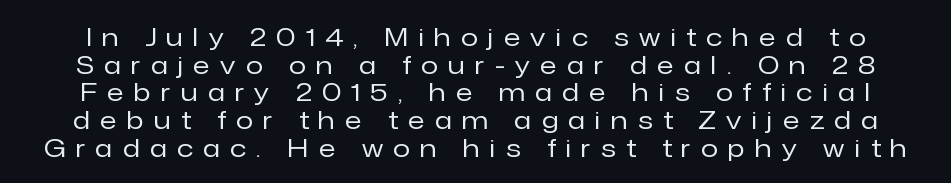
Q: Is the text bold? A: No.
Q: Is the text italic (slanted)? A: No, it is upright.
Q: Is the text underlined? A: No.
Q: Is the spacing between letters normal or unusually wide? A: Unusually wide.
Q: Is the spacing between lines tight, normal or loose? A: Tight.
